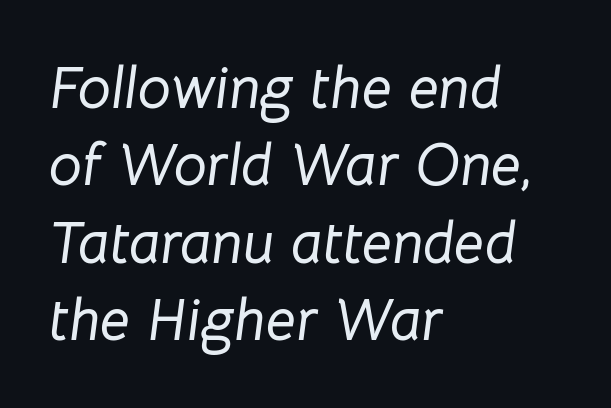
The image shows 59 px text type, italic (leaning right); set left-aligned, normal line spacing (1.31x), normal letter spacing, not underlined; low stroke contrast and a medium x-height.
